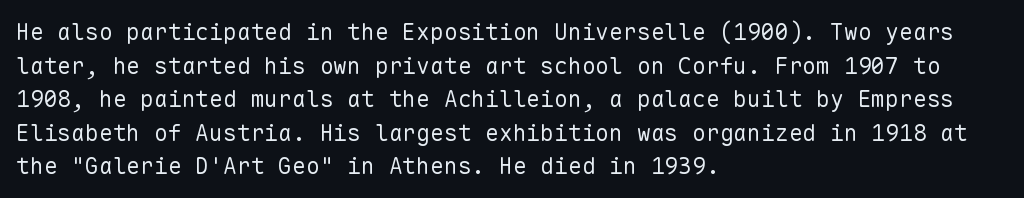
The image shows 23 px text type, upright; set left-aligned, normal line spacing (1.46x), normal letter spacing, not underlined.
